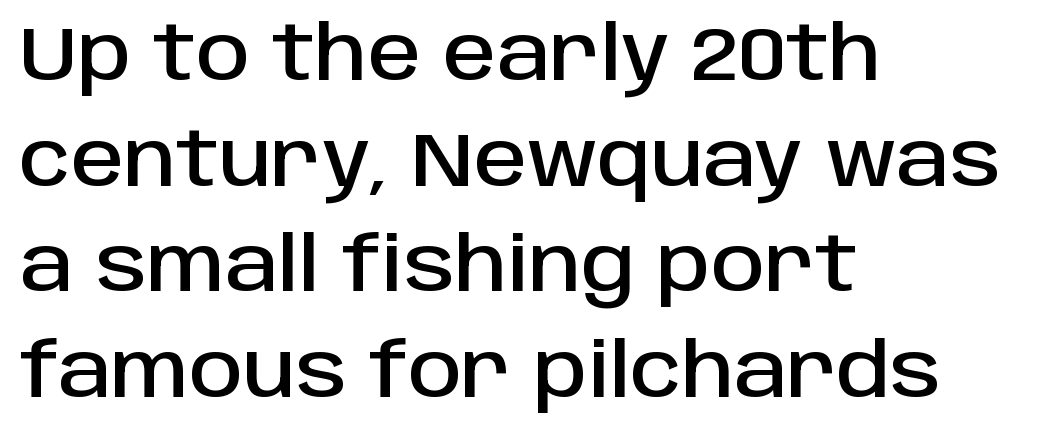
The image shows 75 px sans-serif type, upright; set left-aligned, normal line spacing (1.41x), normal letter spacing, not underlined; low stroke contrast and a large x-height.
